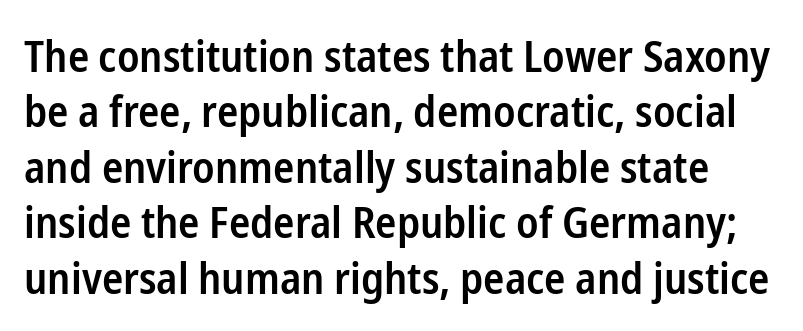
The image shows 44 px semibold, condensed sans-serif type, upright; set normal line spacing (1.26x), normal letter spacing, not underlined; low stroke contrast and a medium x-height.
